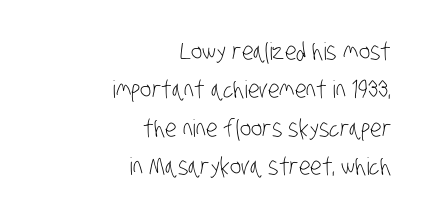
{"bold": "no", "underline": "no", "align": "right", "line_spacing": "normal", "line_spacing_ratio": 1.6, "letter_spacing": "normal", "letter_spacing_em": 0.0, "glyph_px": 24}
